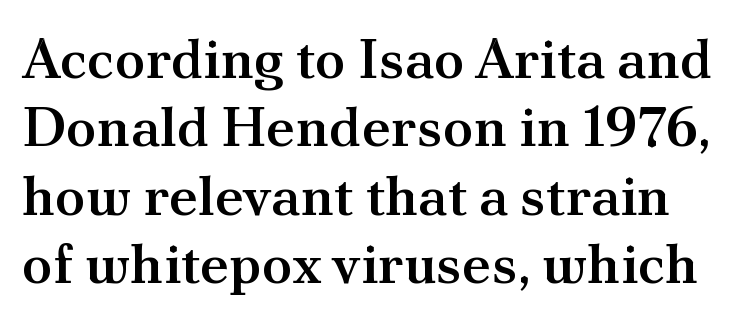
The image shows 56 px semibold serif type, upright; set line spacing 1.22x, normal letter spacing, not underlined; medium stroke contrast and a small x-height.
